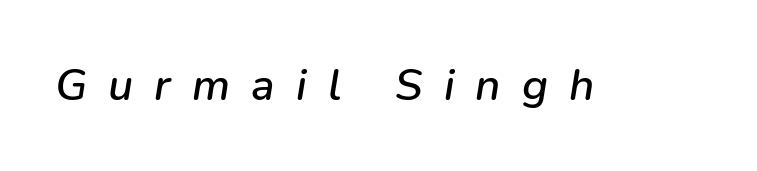
{"italic": "yes", "lean": "right", "slant_degrees": 9, "width": "normal", "stroke_contrast": "low", "x_height": "medium", "monospaced": "no", "underline": "no", "letter_spacing": "wide", "letter_spacing_em": 0.48, "glyph_px": 44}
